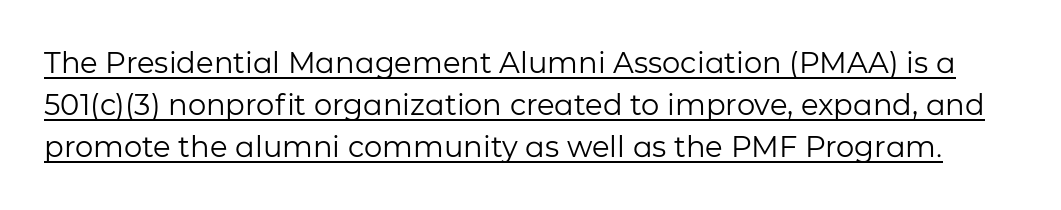
Words appear dense and cohesive because spacing is normal. The lettering is marked with a stroke running underneath it. Evenly set lines give the paragraph a standard silhouette. The typography opts for an upright posture over an oblique one.
